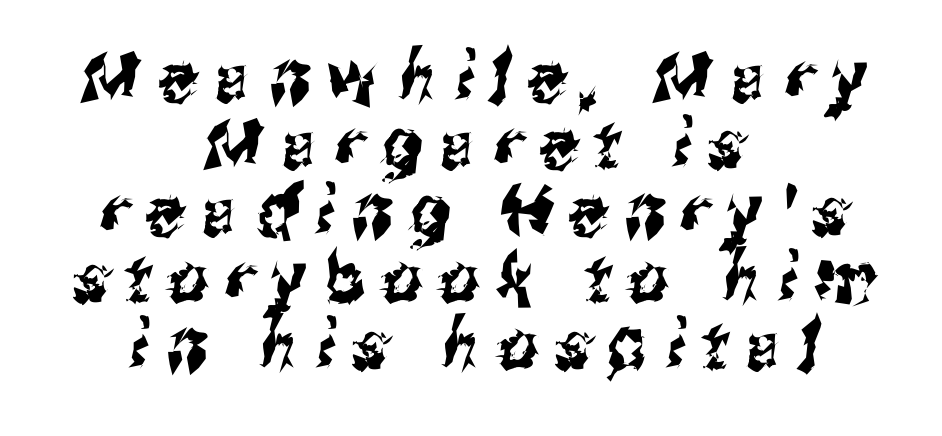
The image shows 69 px condensed sans-serif type; set centered, tight line spacing (0.97x), unusually wide letter spacing (+0.26 em), not underlined; medium stroke contrast and a medium x-height.
